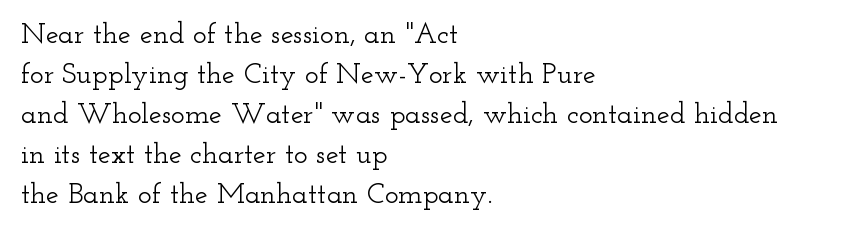
{"serif": "yes", "italic": "no", "width": "wide", "stroke_contrast": "low", "x_height": "small", "monospaced": "no", "underline": "no", "align": "left", "line_spacing": "normal", "line_spacing_ratio": 1.38, "letter_spacing": "normal", "letter_spacing_em": 0.0, "glyph_px": 29}
